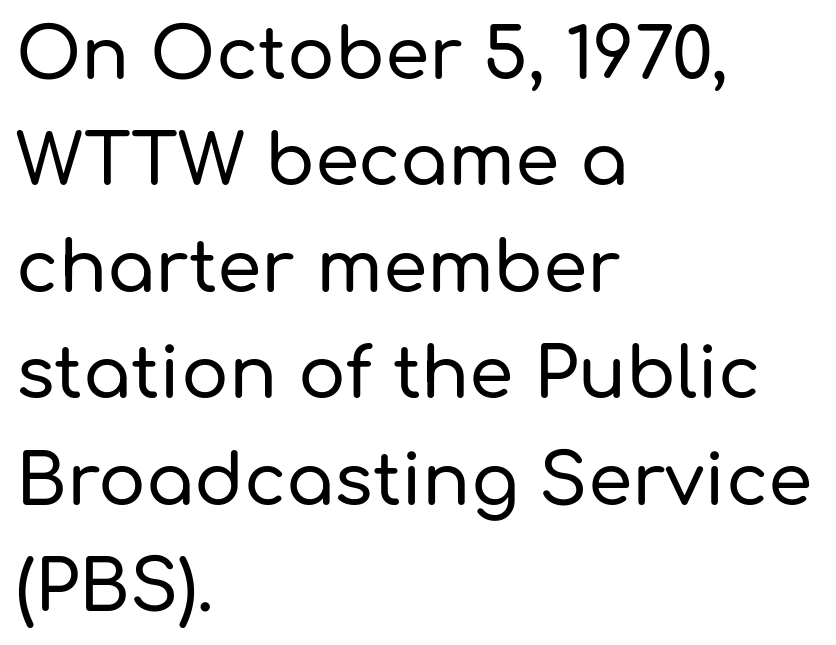
The image shows 71 px sans-serif type, upright; set left-aligned, normal line spacing (1.5x), normal letter spacing, not underlined; low stroke contrast and a medium x-height.
